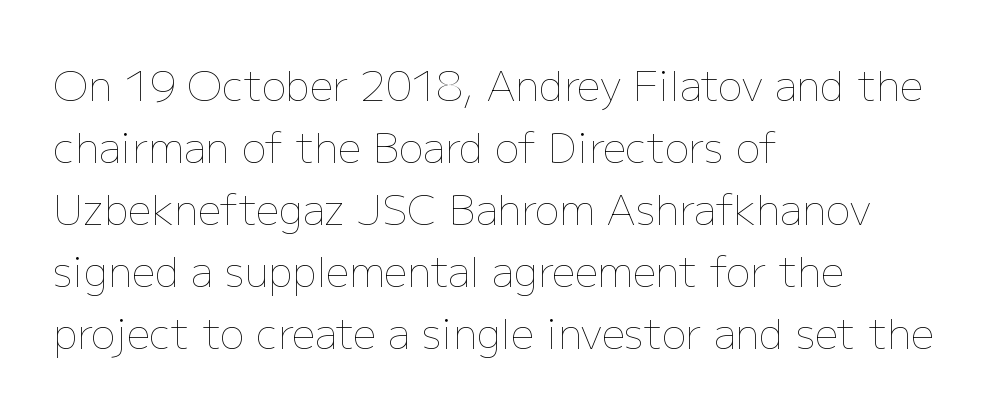
Q: Is the text bold? A: No.
Q: Is the text italic (slanted)? A: No, it is upright.
Q: Is the text underlined? A: No.
Q: How is the paragraph aligned? A: Left-aligned.
Q: Is the spacing between letters normal or unusually wide? A: Normal.
Q: Is the spacing between lines tight, normal or loose? A: Normal.
Q: Width (condensed, normal, or wide)? A: Normal.
Q: Stroke contrast? A: Low.
Q: x-height? A: Medium.
Q: Monospaced? A: No.
